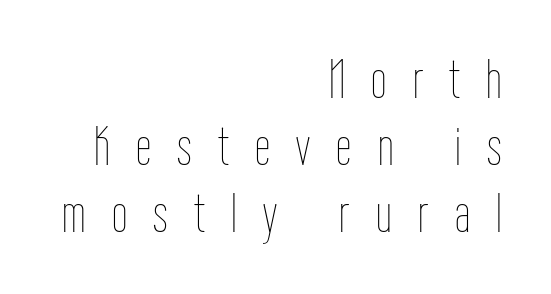
{"italic": "no", "bold": "no", "weight": "thin", "width": "condensed", "stroke_contrast": "low", "x_height": "medium", "monospaced": "no", "underline": "no", "align": "right", "line_spacing_ratio": 1.22, "letter_spacing": "wide", "letter_spacing_em": 0.48, "glyph_px": 55}
